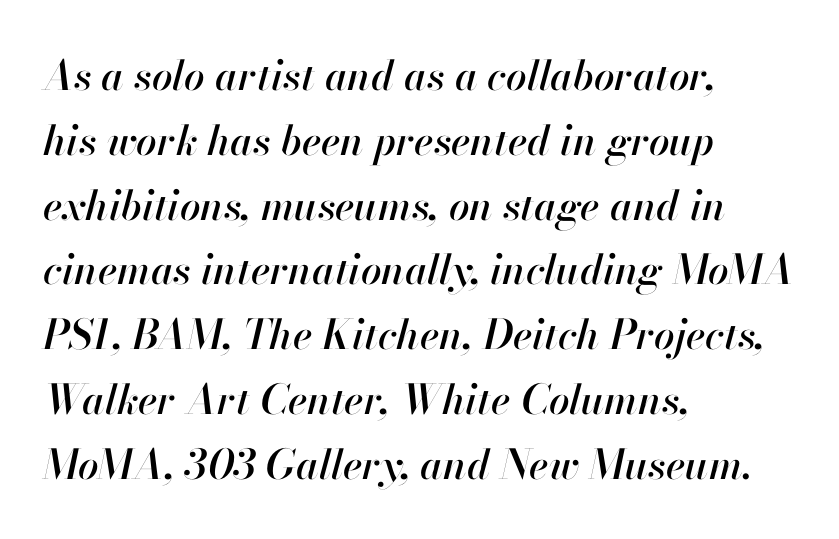
{"italic": "yes", "lean": "right", "slant_degrees": 13, "width": "normal", "stroke_contrast": "high", "x_height": "small", "monospaced": "no", "underline": "no", "align": "left", "line_spacing": "normal", "line_spacing_ratio": 1.58, "letter_spacing": "normal", "letter_spacing_em": 0.0, "glyph_px": 41}
